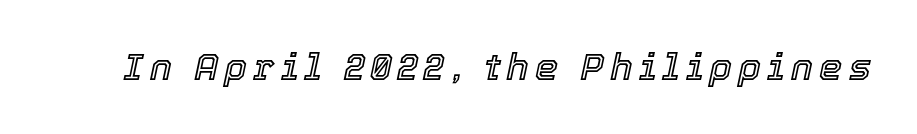
The font's italic variant was chosen for this text. No word sits above an underline. Do the characters align in a grid? No, the font is proportional.
